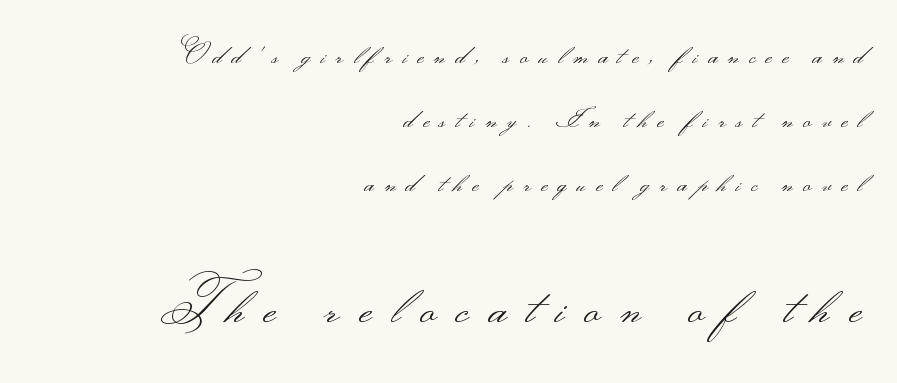
{"serif": "no", "bold": "no", "weight": "light", "width": "wide", "stroke_contrast": "medium", "monospaced": "no", "underline": "no", "align": "right", "line_spacing": "loose", "line_spacing_ratio": 2.47, "letter_spacing": "wide", "letter_spacing_em": 0.39, "larger_block": "second", "size_ratio": 1.96, "glyph_px": 51}
